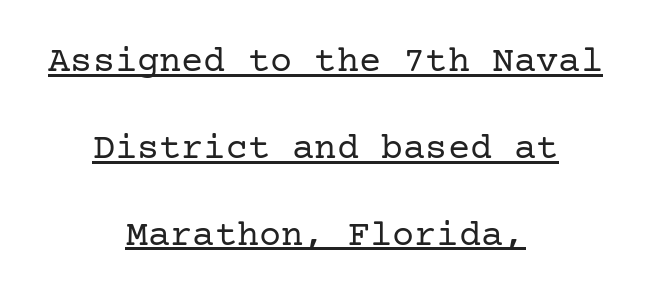
The image shows 37 px regular-weight serif type, upright; set centered, loose line spacing (2.35x), normal letter spacing, underlined; low stroke contrast and a medium x-height.
